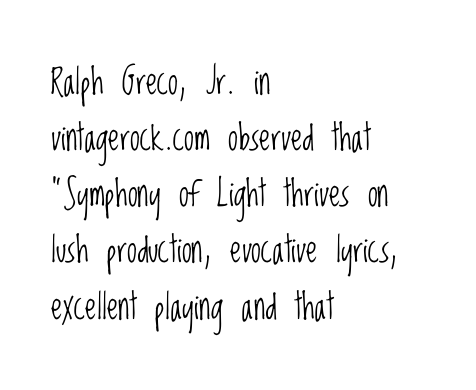
All the whitespace from short lines collects on the right. Underlining? Definitely not there. Think of a printed novel: that variable character pitch is what you see here. Think standard paragraph weight, or any step lighter than that. These lines keep a tight, regular rhythm from letter to letter.
